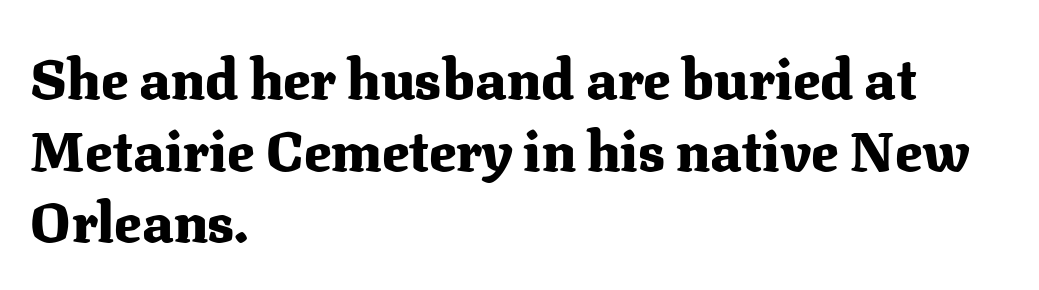
{"serif": "yes", "italic": "no", "bold": "yes", "weight": "heavy", "width": "normal", "stroke_contrast": "medium", "x_height": "medium", "monospaced": "no", "underline": "no", "align": "left", "line_spacing": "normal", "line_spacing_ratio": 1.28, "letter_spacing": "normal", "letter_spacing_em": 0.0, "glyph_px": 56}
